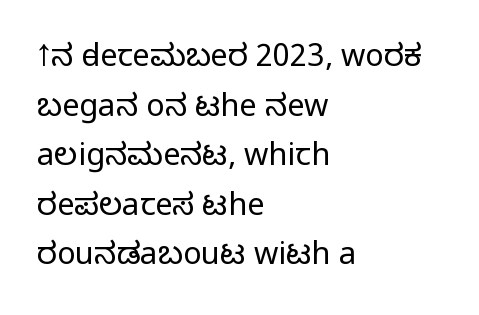
Think of a printed novel: that variable character pitch is what you see here. The rag falls on the right side of this text block. Rendered with straight, roman letterforms. Nobody touched the tracking dial on this one. Notice how descenders clear the ascenders below comfortably — that's standard leading. Are there feet on the stems? There aren't — it's a sans.
